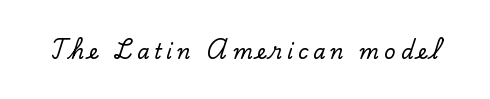
Letter spacing: wide. Check the space under the baseline: it is left empty.
